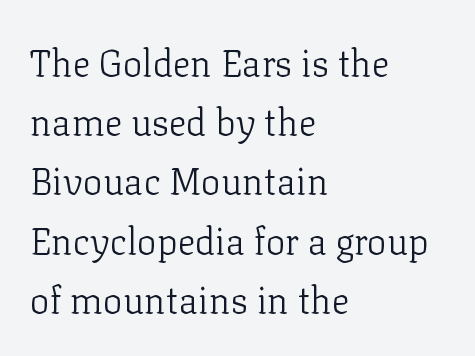
{"serif": "yes", "italic": "no", "bold": "no", "weight": "light", "width": "normal", "stroke_contrast": "low", "x_height": "medium", "monospaced": "no", "underline": "no", "align": "left", "line_spacing": "normal", "line_spacing_ratio": 1.6, "letter_spacing": "normal", "letter_spacing_em": 0.0, "glyph_px": 37}
